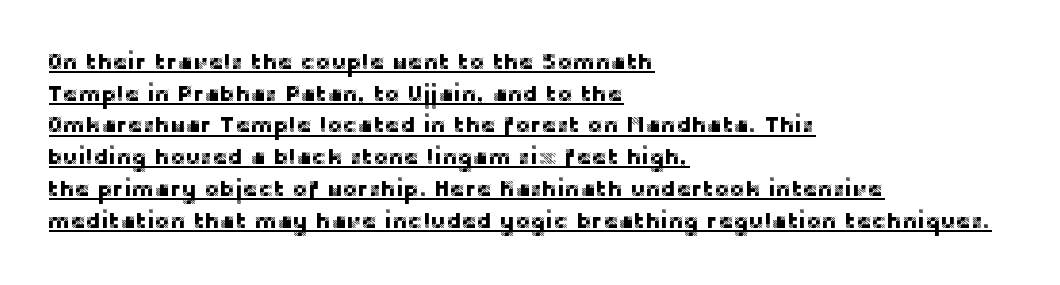
Q: Is the text italic (slanted)? A: No, it is upright.
Q: Is the text underlined? A: Yes.
Q: How is the paragraph aligned? A: Left-aligned.
Q: Is the spacing between letters normal or unusually wide? A: Normal.
Q: Is the spacing between lines tight, normal or loose? A: Normal.
